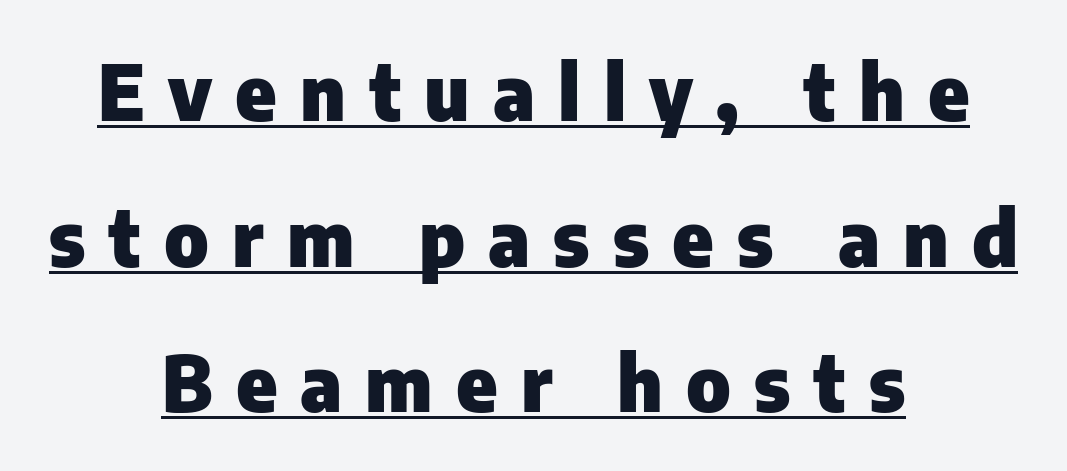
The type is letterspaced generously, with wide tracking. Horizontally, the lines are justified to the midpoint only. What decoration does the sample have? An underline. This rendering employs a face without finishing strokes, i.e., a sans-serif.
